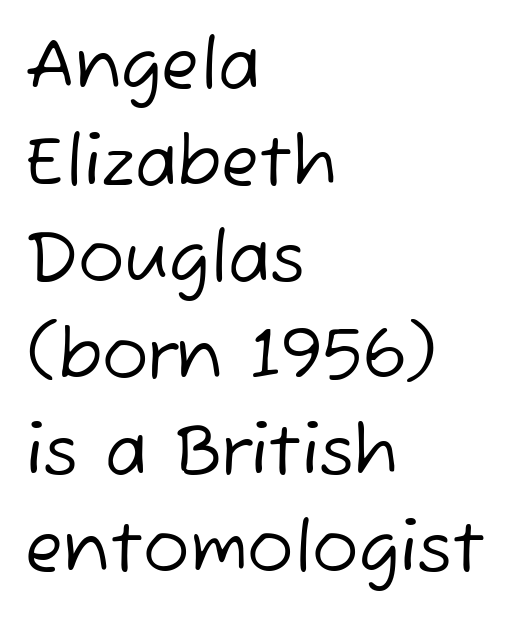
Q: Is the text bold? A: No.
Q: Is the typeface a serif or a sans-serif typeface? A: Sans-serif.
Q: Is the text underlined? A: No.
Q: How is the paragraph aligned? A: Left-aligned.
Q: Is the spacing between letters normal or unusually wide? A: Normal.
Q: Is the spacing between lines tight, normal or loose? A: Normal.
Q: Width (condensed, normal, or wide)? A: Normal.
Q: Stroke contrast? A: Low.
Q: x-height? A: Medium.
Q: Monospaced? A: No.
